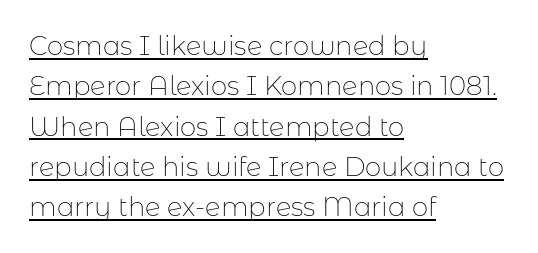
Q: Is the text bold? A: No.
Q: Is the text italic (slanted)? A: No, it is upright.
Q: Is the text underlined? A: Yes.
Q: How is the paragraph aligned? A: Left-aligned.
Q: Is the spacing between letters normal or unusually wide? A: Normal.
Q: Is the spacing between lines tight, normal or loose? A: Normal.
